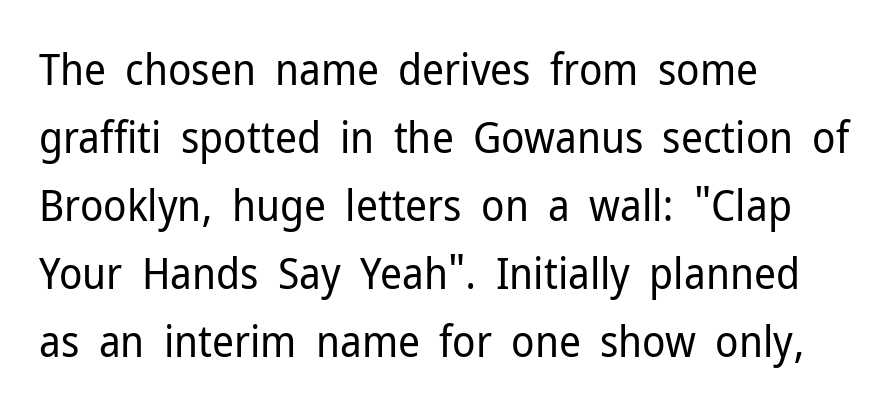
Q: Is the text bold? A: No.
Q: Is the text italic (slanted)? A: No, it is upright.
Q: Is the typeface a serif or a sans-serif typeface? A: Sans-serif.
Q: Is the text underlined? A: No.
Q: How is the paragraph aligned? A: Left-aligned.
Q: Is the spacing between letters normal or unusually wide? A: Normal.
Q: Is the spacing between lines tight, normal or loose? A: Normal.
Q: Width (condensed, normal, or wide)? A: Normal.
Q: Stroke contrast? A: Low.
Q: x-height? A: Medium.
Q: Monospaced? A: No.
